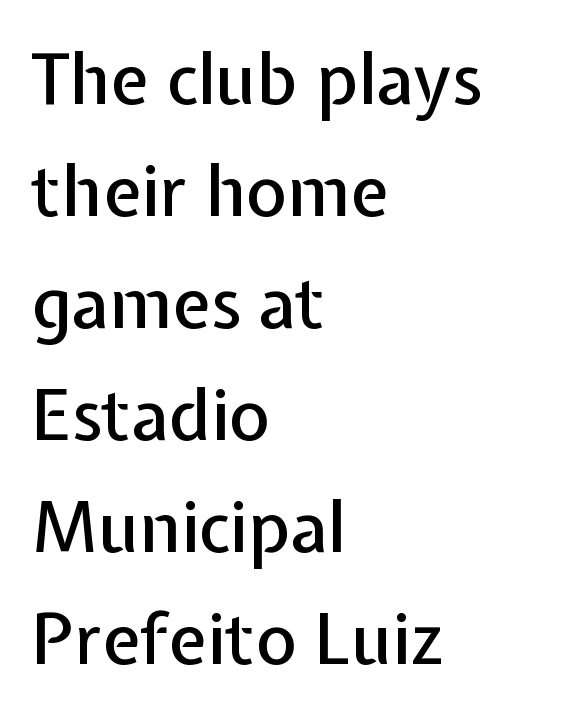
Q: Is the text italic (slanted)? A: No, it is upright.
Q: Is the typeface a serif or a sans-serif typeface? A: Sans-serif.
Q: Is the text underlined? A: No.
Q: How is the paragraph aligned? A: Left-aligned.
Q: Is the spacing between letters normal or unusually wide? A: Normal.
Q: Is the spacing between lines tight, normal or loose? A: Normal.
Q: Width (condensed, normal, or wide)? A: Normal.
Q: Stroke contrast? A: Low.
Q: x-height? A: Medium.
Q: Monospaced? A: No.
